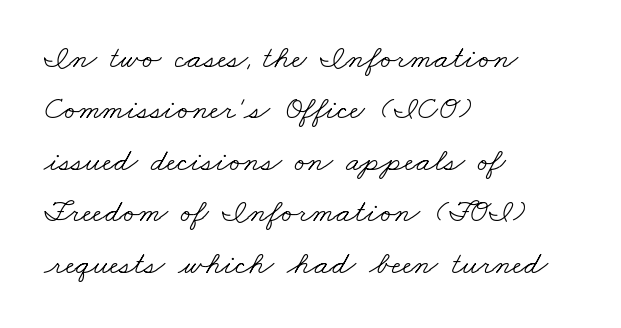
Q: Is the text bold? A: No.
Q: Is the typeface a serif or a sans-serif typeface? A: Serif.
Q: Is the text underlined? A: No.
Q: How is the paragraph aligned? A: Left-aligned.
Q: Is the spacing between letters normal or unusually wide? A: Normal.
Q: Is the spacing between lines tight, normal or loose? A: Normal.
Q: Width (condensed, normal, or wide)? A: Wide.
Q: Stroke contrast? A: Low.
Q: x-height? A: Small.
Q: Monospaced? A: No.
